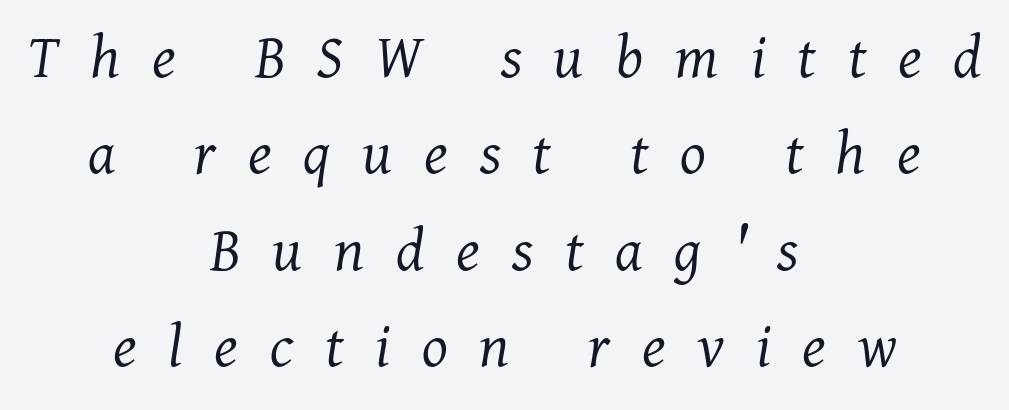
The image shows 66 px light serif type, italic (leaning right); set centered, normal line spacing (1.46x), unusually wide letter spacing (+0.48 em), not underlined; medium stroke contrast and a medium x-height.
